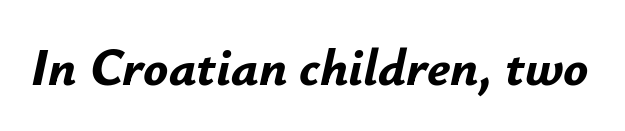
The rendering uses a bold face; every stroke is thick and dark. Underline: absent. Is this a fixed-width face? No — the glyphs have proportional, varying widths. Short note: letters normally spaced. Does the lettering tilt? It does — this is italic.
